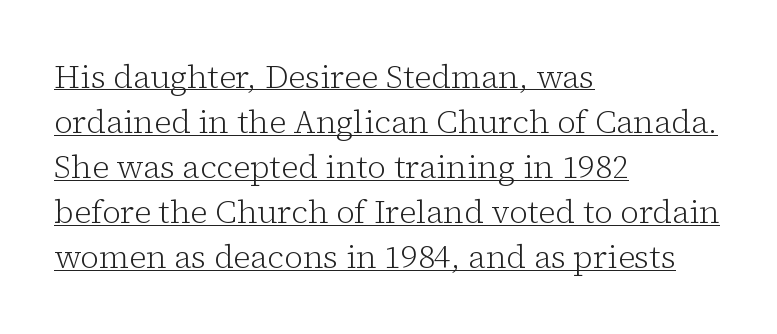
Q: Is the text bold? A: No.
Q: Is the text italic (slanted)? A: No, it is upright.
Q: Is the typeface a serif or a sans-serif typeface? A: Serif.
Q: Is the text underlined? A: Yes.
Q: How is the paragraph aligned? A: Left-aligned.
Q: Is the spacing between letters normal or unusually wide? A: Normal.
Q: Is the spacing between lines tight, normal or loose? A: Normal.
Q: Width (condensed, normal, or wide)? A: Normal.
Q: Stroke contrast? A: Low.
Q: x-height? A: Medium.
Q: Monospaced? A: No.
